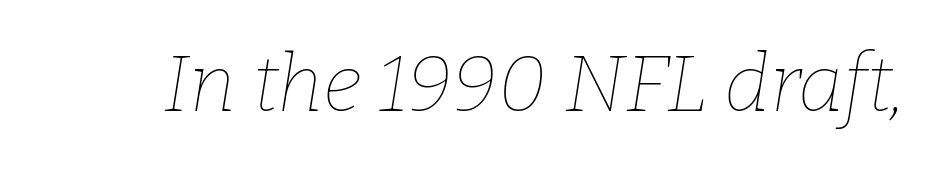
{"italic": "yes", "lean": "right", "slant_degrees": 9, "bold": "no", "weight": "thin", "width": "normal", "stroke_contrast": "low", "x_height": "medium", "monospaced": "no", "underline": "no", "letter_spacing": "normal", "letter_spacing_em": 0.0, "glyph_px": 79}
